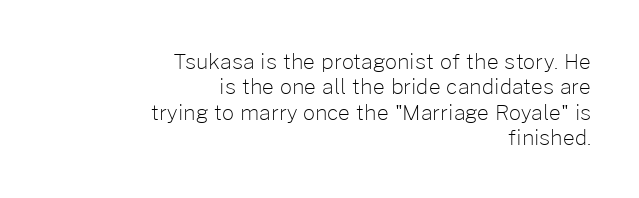
The image shows 21 px text type, upright; set right-aligned, line spacing 1.21x, normal letter spacing, not underlined.
